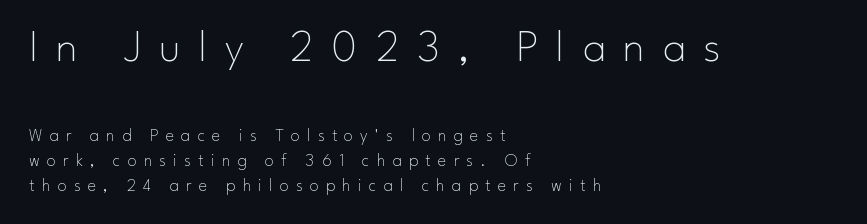
{"serif": "no", "italic": "no", "bold": "no", "weight": "thin", "width": "normal", "stroke_contrast": "low", "x_height": "small", "monospaced": "no", "underline": "no", "align": "left", "line_spacing": "normal", "line_spacing_ratio": 1.39, "letter_spacing": "wide", "letter_spacing_em": 0.4, "larger_block": "first", "size_ratio": 2.5, "glyph_px": 45}
